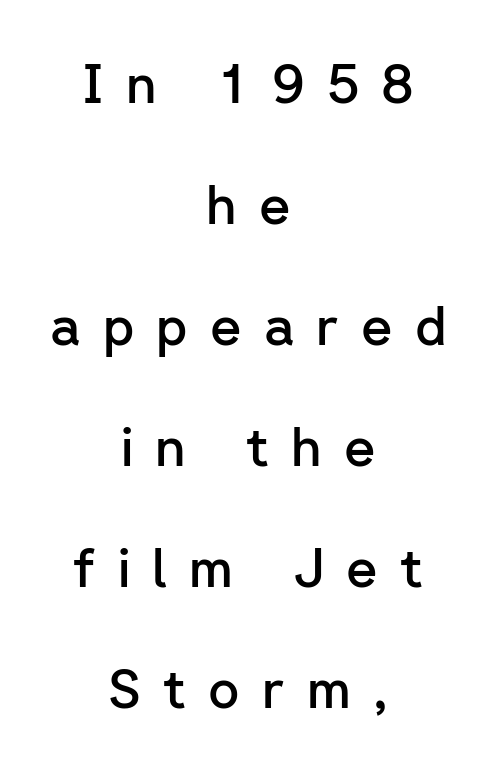
The image shows 54 px semibold sans-serif type, upright; set centered, loose line spacing (2.24x), unusually wide letter spacing (+0.41 em), not underlined; low stroke contrast and a medium x-height.
